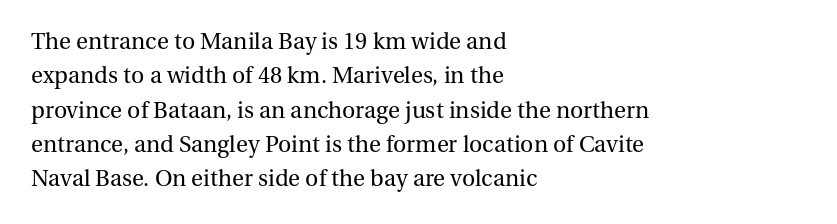
Q: Is the text bold? A: No.
Q: Is the text italic (slanted)? A: No, it is upright.
Q: Is the text underlined? A: No.
Q: How is the paragraph aligned? A: Left-aligned.
Q: Is the spacing between letters normal or unusually wide? A: Normal.
Q: Is the spacing between lines tight, normal or loose? A: Normal.
